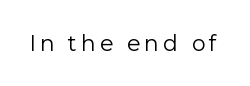
The image shows 22 px text type, upright; set not underlined.
